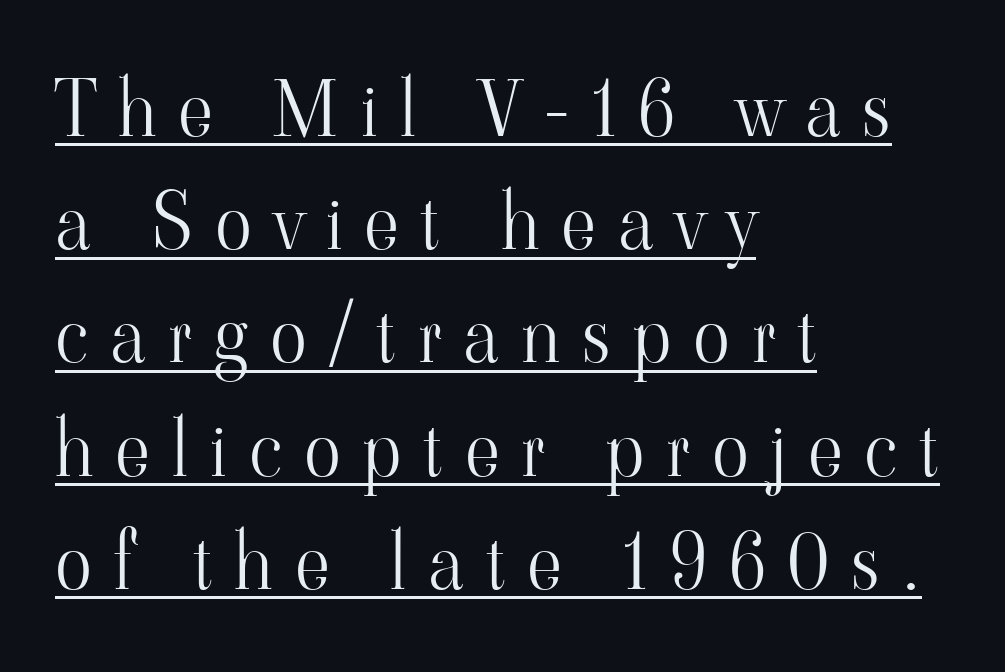
The weight tops out at a normal text grade. Unlike italic type, these characters show no tilt at all. Is there an underline? Yes — a line sits under the letters. Is this a fixed-width face? No — the glyphs have proportional, varying widths.
